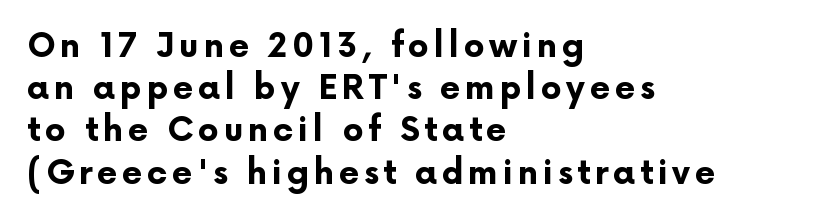
{"serif": "no", "italic": "no", "bold": "yes", "weight": "bold", "width": "normal", "stroke_contrast": "low", "x_height": "medium", "monospaced": "no", "underline": "no", "align": "left", "line_spacing": "normal", "line_spacing_ratio": 1.28, "glyph_px": 33}
